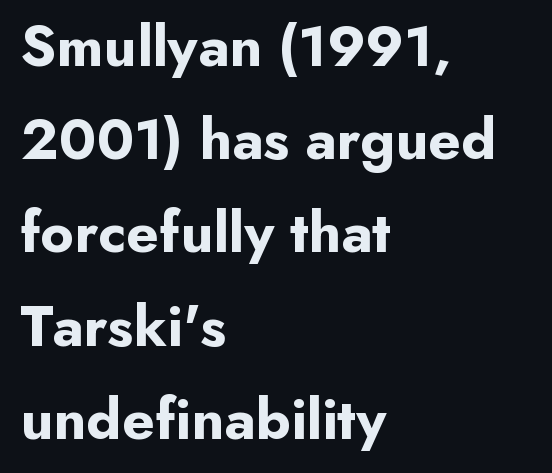
The image shows 59 px bold sans-serif type, upright; set left-aligned, normal line spacing (1.58x), normal letter spacing, not underlined; low stroke contrast and a small x-height.
